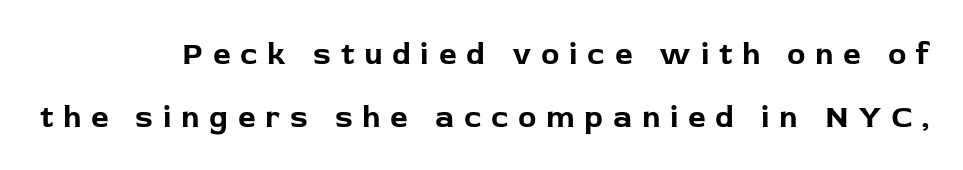
Q: Is the text bold? A: Yes.
Q: Is the text italic (slanted)? A: No, it is upright.
Q: Is the typeface a serif or a sans-serif typeface? A: Sans-serif.
Q: Is the text underlined? A: No.
Q: Is the spacing between letters normal or unusually wide? A: Unusually wide.
Q: Is the spacing between lines tight, normal or loose? A: Loose.
Q: Width (condensed, normal, or wide)? A: Normal.
Q: Stroke contrast? A: Low.
Q: x-height? A: Medium.
Q: Monospaced? A: No.
